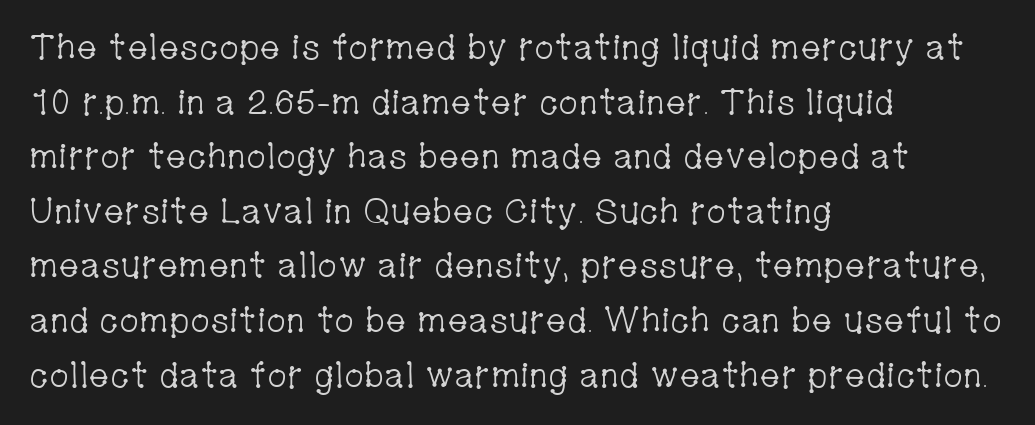
{"serif": "yes", "italic": "no", "bold": "no", "weight": "light", "width": "condensed", "stroke_contrast": "low", "x_height": "medium", "monospaced": "no", "underline": "no", "align": "left", "line_spacing": "normal", "line_spacing_ratio": 1.56, "letter_spacing": "normal", "letter_spacing_em": 0.0, "glyph_px": 35}
